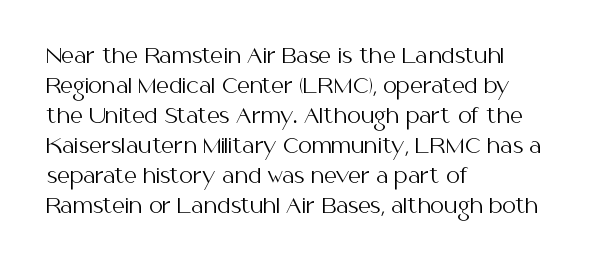
{"italic": "no", "bold": "no", "underline": "no", "align": "left", "line_spacing": "normal", "line_spacing_ratio": 1.5, "letter_spacing": "normal", "letter_spacing_em": 0.0, "glyph_px": 20}
